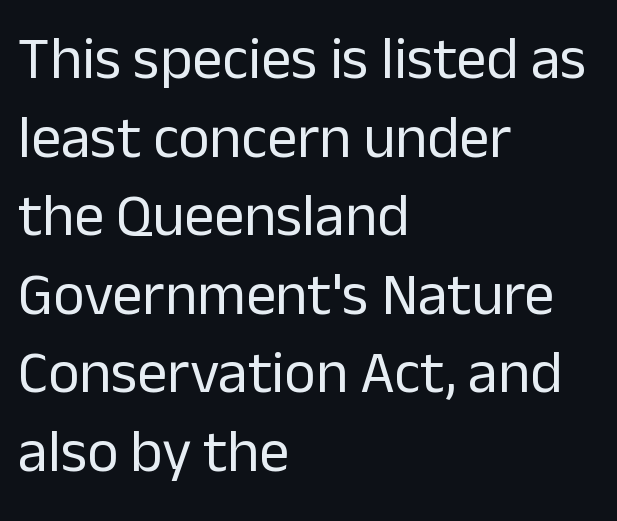
The image shows 60 px regular-weight sans-serif type, upright; set left-aligned, normal line spacing (1.31x), normal letter spacing, not underlined; low stroke contrast and a medium x-height.
